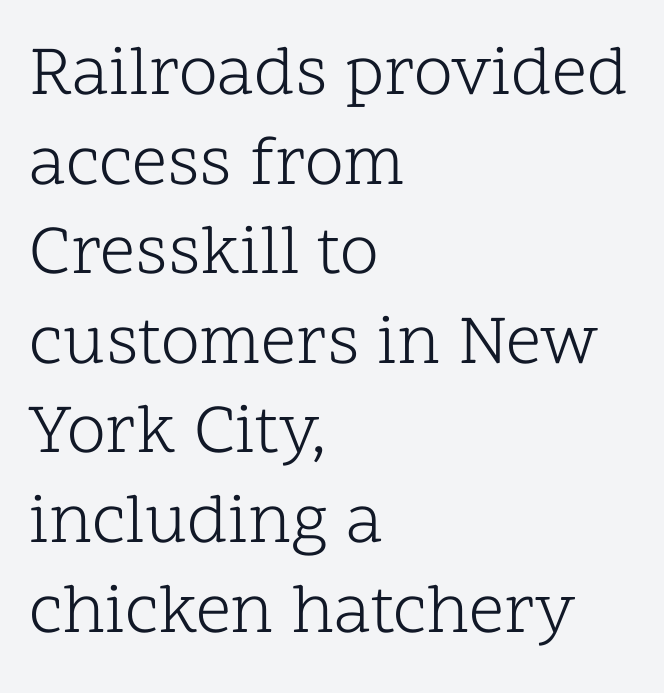
The image shows 70 px light serif type, upright; set left-aligned, normal line spacing (1.28x), normal letter spacing, not underlined; low stroke contrast and a medium x-height.
